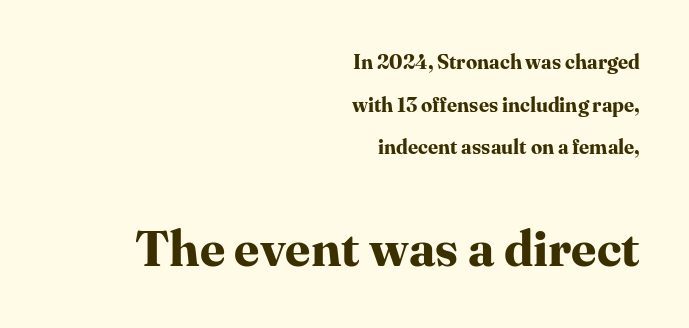
Q: Is the text bold? A: Yes.
Q: Is the text italic (slanted)? A: No, it is upright.
Q: Is the typeface a serif or a sans-serif typeface? A: Serif.
Q: Is the text underlined? A: No.
Q: How is the paragraph aligned? A: Right-aligned.
Q: Is the spacing between letters normal or unusually wide? A: Normal.
Q: Is the spacing between lines tight, normal or loose? A: Loose.
Q: Which block of text is set in a larger size, the first (top) or the second (bottom)? A: The second (bottom) one.
Q: Width (condensed, normal, or wide)? A: Normal.
Q: Stroke contrast? A: High.
Q: x-height? A: Medium.
Q: Monospaced? A: No.
